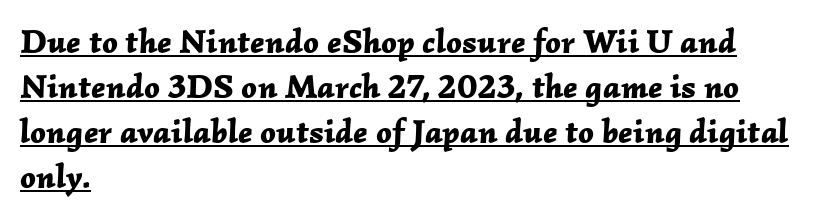
The image shows 34 px bold type, italic (leaning right); set left-aligned, normal line spacing (1.32x), normal letter spacing, underlined; low stroke contrast and a medium x-height.
